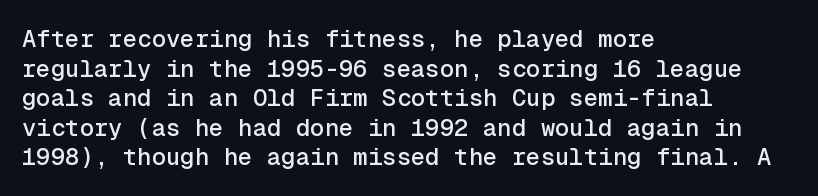
{"italic": "no", "underline": "no", "align": "left", "line_spacing_ratio": 1.23, "letter_spacing": "normal", "letter_spacing_em": 0.0, "glyph_px": 24}
